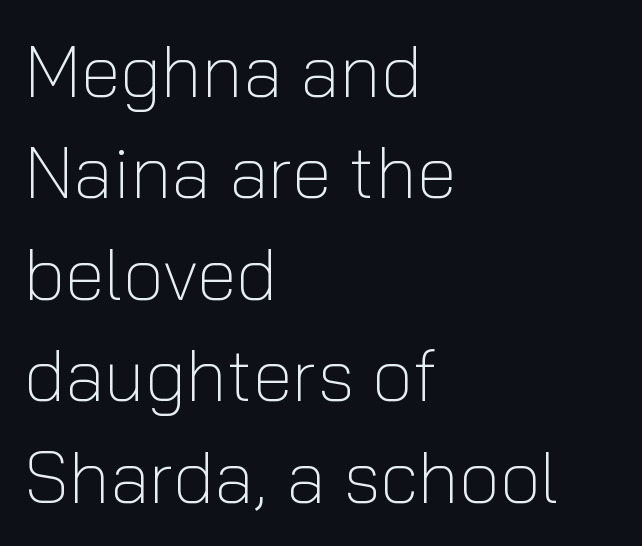
The image shows 73 px light sans-serif type, upright; set left-aligned, normal line spacing (1.39x), normal letter spacing, not underlined; low stroke contrast and a medium x-height.
